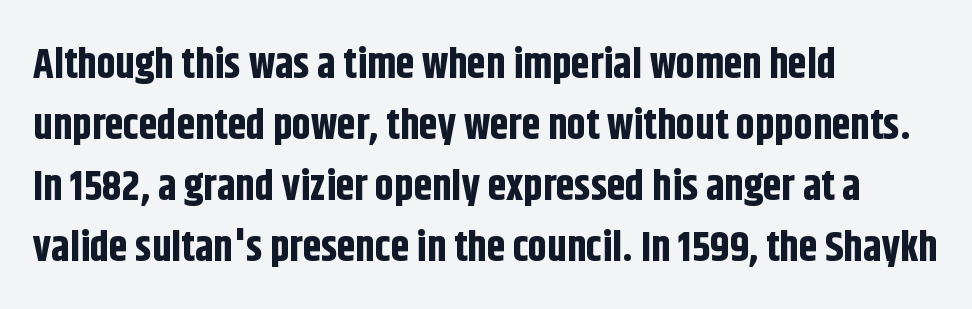
Serif or sans? Sans — the stroke terminals are bare. Character widths vary here, with narrow letters taking less room than wide ones. Short note: letters normally spaced. This rendering uses left alignment, leaving the right contour irregular.
